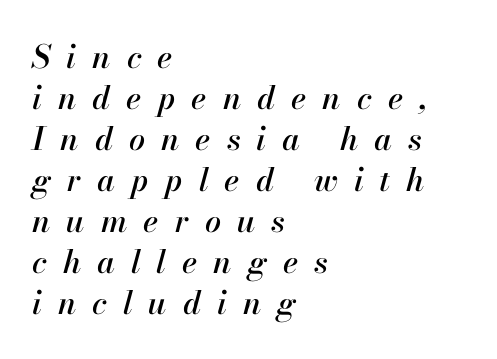
The passage shown is typed in a proportional face where columns would drift. Check the space under the baseline: it is left empty. Does extra space separate the letters? Yes, quite a lot of it. Teacher's note: observe the even left margin — that is flush-left alignment.
